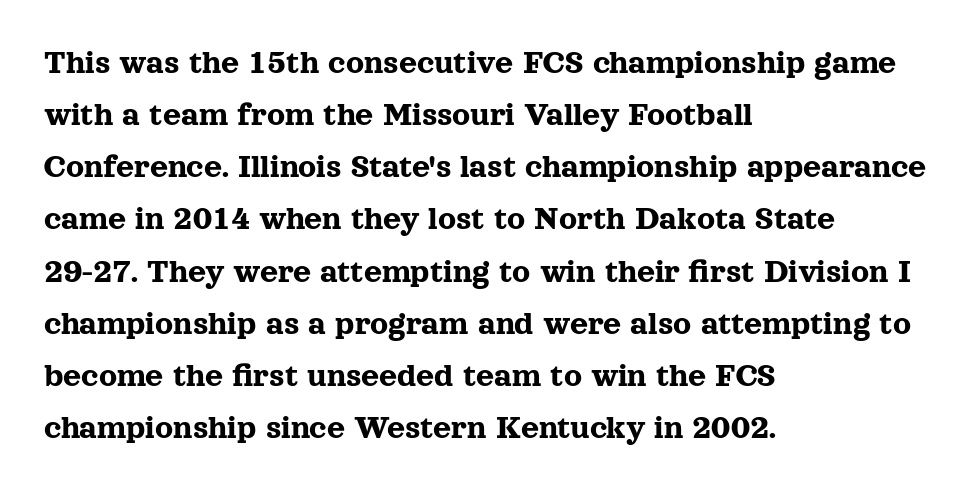
The image shows 35 px serif type, upright; set left-aligned, normal line spacing (1.49x), normal letter spacing, not underlined; a medium x-height.
